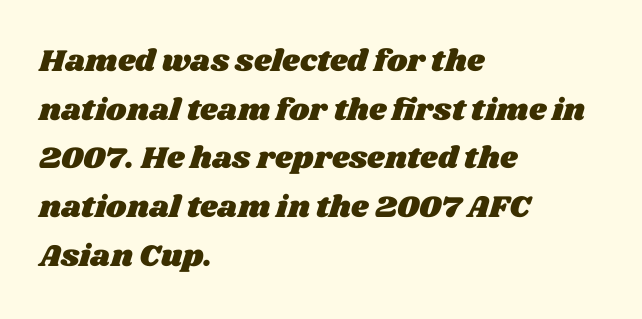
The image shows 31 px wide type; set left-aligned, normal line spacing (1.57x), normal letter spacing, not underlined; medium stroke contrast and a large x-height.
